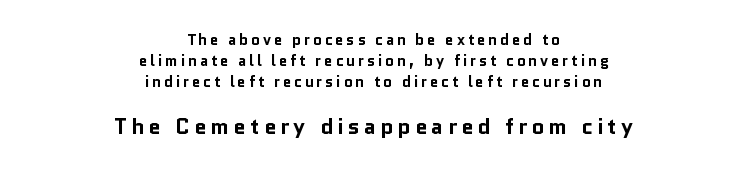
Q: Is the text bold? A: Yes.
Q: Is the text italic (slanted)? A: No, it is upright.
Q: Is the text underlined? A: No.
Q: How is the paragraph aligned? A: Centered.
Q: Is the spacing between lines tight, normal or loose? A: Normal.
Q: Which block of text is set in a larger size, the first (top) or the second (bottom)? A: The second (bottom) one.
